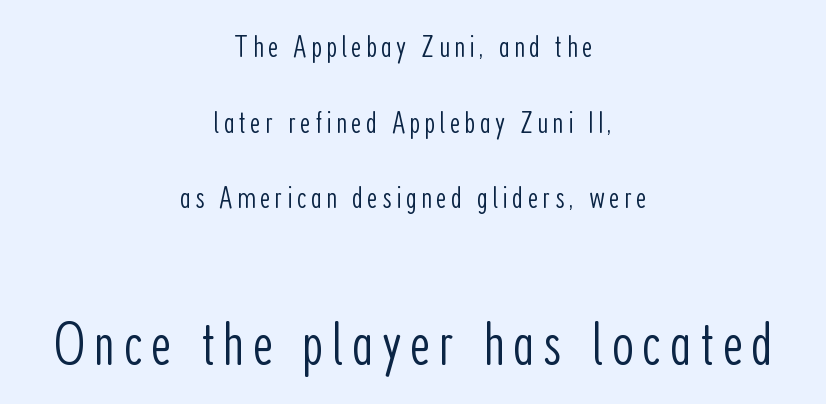
{"serif": "no", "italic": "no", "bold": "no", "weight": "light", "width": "condensed", "stroke_contrast": "low", "x_height": "medium", "monospaced": "no", "underline": "no", "align": "center", "line_spacing": "loose", "line_spacing_ratio": 2.36, "larger_block": "second", "size_ratio": 1.97, "glyph_px": 63}
